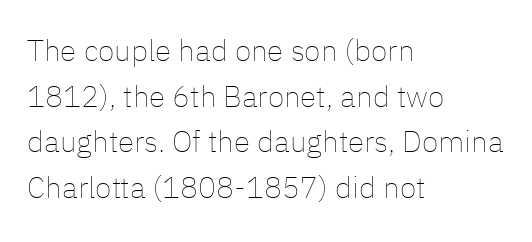
{"italic": "no", "bold": "no", "weight": "thin", "width": "normal", "stroke_contrast": "low", "x_height": "medium", "monospaced": "no", "underline": "no", "align": "left", "line_spacing": "normal", "line_spacing_ratio": 1.52, "letter_spacing": "normal", "letter_spacing_em": 0.0, "glyph_px": 30}
